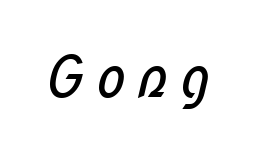
Proportional: the letters do not fall into vertical columns. Stems here are at most as thick as an everyday book face. Note: no serifs on the glyphs. The zone under the glyphs is completely vacant.
